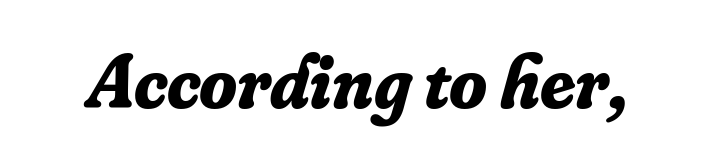
Q: Is the text bold? A: Yes.
Q: Is the text italic (slanted)? A: Yes, it leans right by about 16 degrees.
Q: Is the typeface a serif or a sans-serif typeface? A: Serif.
Q: Is the text underlined? A: No.
Q: Is the spacing between letters normal or unusually wide? A: Normal.
Q: Width (condensed, normal, or wide)? A: Normal.
Q: Stroke contrast? A: Low.
Q: x-height? A: Small.
Q: Monospaced? A: No.
